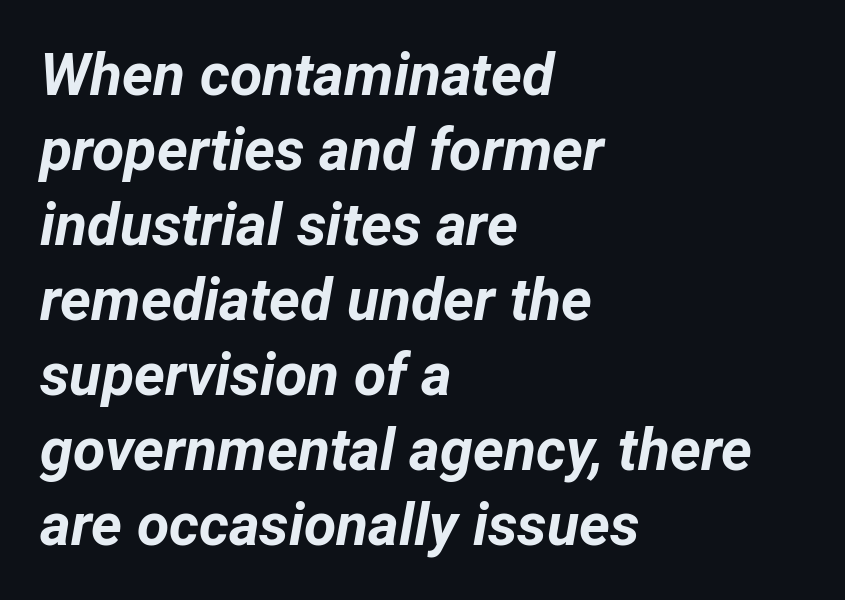
Q: Is the text bold? A: Yes.
Q: Is the text italic (slanted)? A: Yes, it leans right by about 12 degrees.
Q: Is the text underlined? A: No.
Q: How is the paragraph aligned? A: Left-aligned.
Q: Is the spacing between letters normal or unusually wide? A: Normal.
Q: Is the spacing between lines tight, normal or loose? A: Normal.
Q: Width (condensed, normal, or wide)? A: Normal.
Q: Stroke contrast? A: Low.
Q: x-height? A: Medium.
Q: Monospaced? A: No.
